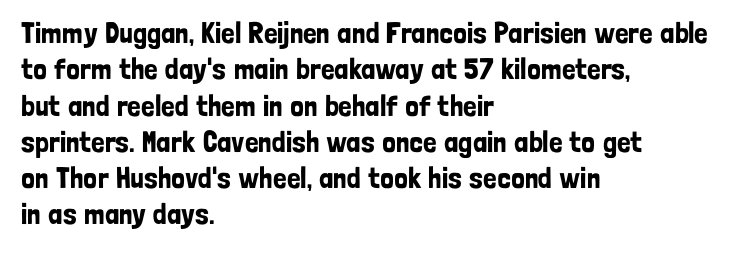
Q: Is the text italic (slanted)? A: No, it is upright.
Q: Is the typeface a serif or a sans-serif typeface? A: Sans-serif.
Q: Is the text underlined? A: No.
Q: How is the paragraph aligned? A: Left-aligned.
Q: Is the spacing between letters normal or unusually wide? A: Normal.
Q: Width (condensed, normal, or wide)? A: Condensed.
Q: Stroke contrast? A: Low.
Q: x-height? A: Medium.
Q: Monospaced? A: No.
